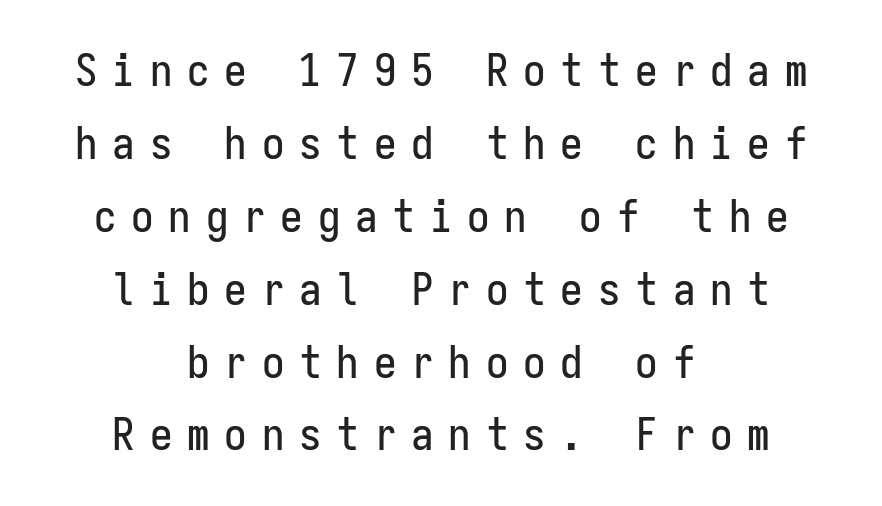
Q: Is the text italic (slanted)? A: No, it is upright.
Q: Is the typeface a serif or a sans-serif typeface? A: Sans-serif.
Q: Is the text underlined? A: No.
Q: How is the paragraph aligned? A: Centered.
Q: Is the spacing between letters normal or unusually wide? A: Unusually wide.
Q: Is the spacing between lines tight, normal or loose? A: Normal.
Q: Width (condensed, normal, or wide)? A: Condensed.
Q: Stroke contrast? A: Low.
Q: x-height? A: Medium.
Q: Monospaced? A: Yes.
